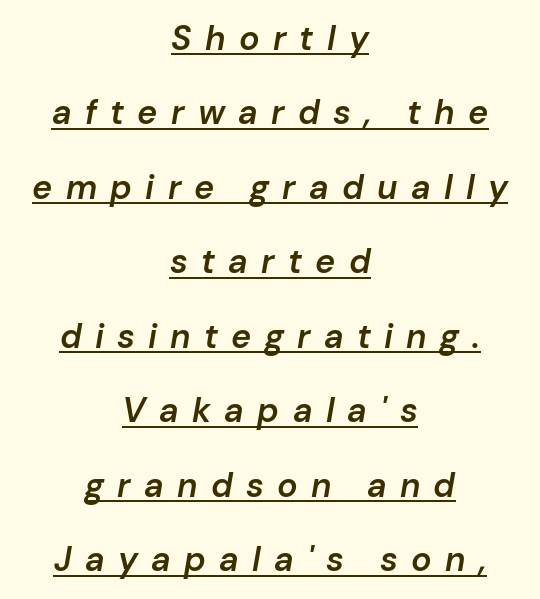
Each line of the rendering has a horizontal stroke beneath the glyphs. Reading down the block, each line starts at a different indent, mirrored at its end. Strokes here are thickened, but only to semibold level. This is oblique type, the kind used for emphasis or titles.
